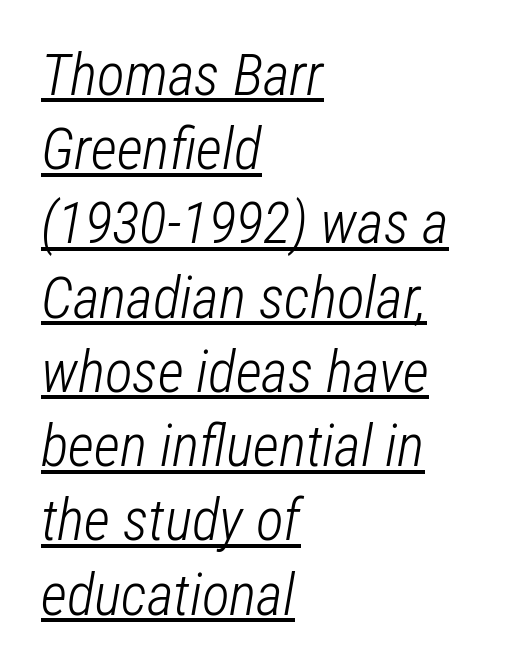
Q: Is the text bold? A: No.
Q: Is the text italic (slanted)? A: Yes, it leans right by about 12 degrees.
Q: Is the text underlined? A: Yes.
Q: How is the paragraph aligned? A: Left-aligned.
Q: Is the spacing between letters normal or unusually wide? A: Normal.
Q: Is the spacing between lines tight, normal or loose? A: Normal.
Q: Width (condensed, normal, or wide)? A: Condensed.
Q: Stroke contrast? A: Low.
Q: x-height? A: Medium.
Q: Monospaced? A: No.
